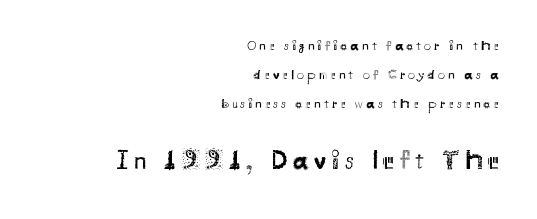
If you squint, the bottom block still reads clearly — it's the larger of the two. Vertical spacing — loose. The glyphs are unaccompanied by any horizontal stroke below them. A student would call this right alignment; a typographer would say flush right, rag left. Heft: none added — not bold. The face used here is rendered with a markedly widened letterfit.
